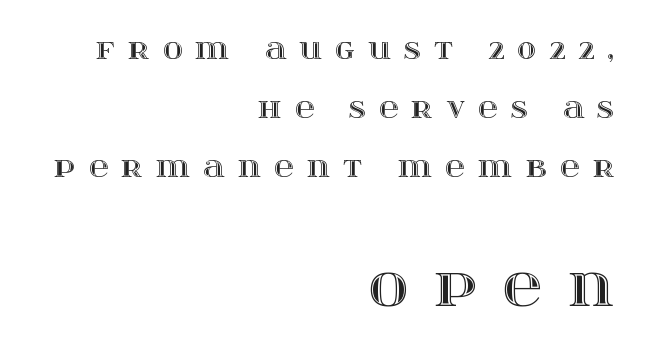
The image shows 54 px wide type, upright; set right-aligned, loose line spacing (2.18x), unusually wide letter spacing (+0.49 em), not underlined; the second (bottom) block is 2.0x larger; a large x-height.
